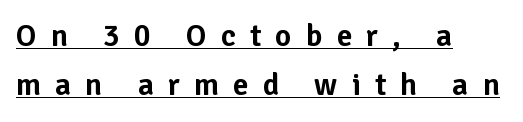
There is plenty of visible air inserted between adjacent glyphs. This sample uses an upright cut, with every glyph sitting square on the baseline. A normal amount of white space separates one row of letters from the next. A typesetter would call this proportional, since set widths differ per character. In terms of letterform style, serifs are entirely absent. If you drew a ruler down the left edge, every line would touch it.
